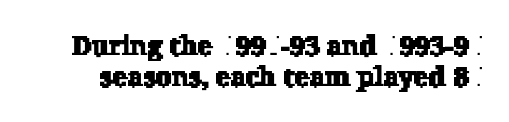
The image shows 28 px serif type; set tight line spacing (1.11x), normal letter spacing, not underlined; low stroke contrast and a medium x-height.
